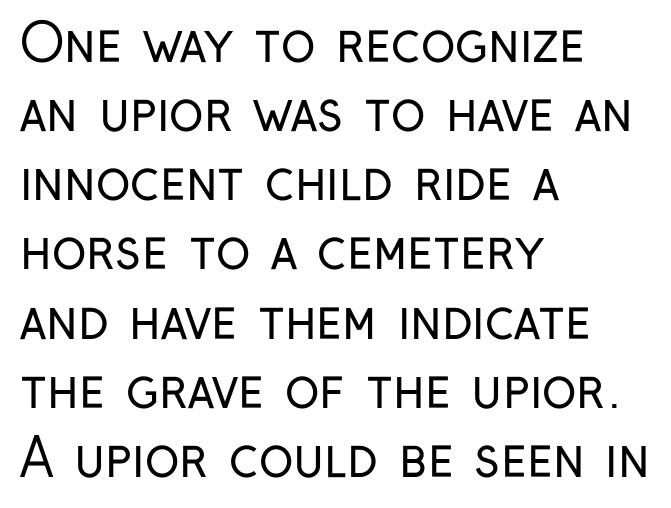
Q: Is the text bold? A: No.
Q: Is the text italic (slanted)? A: No, it is upright.
Q: Is the typeface a serif or a sans-serif typeface? A: Sans-serif.
Q: Is the text underlined? A: No.
Q: How is the paragraph aligned? A: Left-aligned.
Q: Is the spacing between letters normal or unusually wide? A: Normal.
Q: Is the spacing between lines tight, normal or loose? A: Normal.
Q: Width (condensed, normal, or wide)? A: Condensed.
Q: Stroke contrast? A: Low.
Q: x-height? A: Medium.
Q: Monospaced? A: No.
